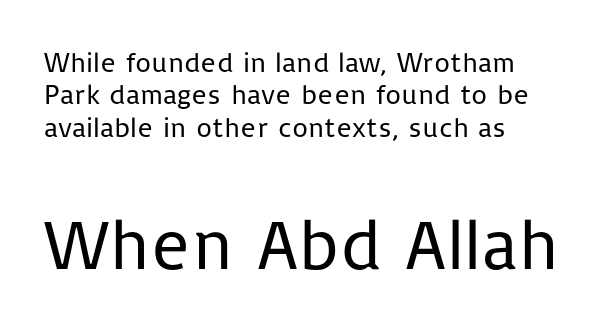
Q: Is the text bold? A: No.
Q: Is the text italic (slanted)? A: No, it is upright.
Q: Is the typeface a serif or a sans-serif typeface? A: Sans-serif.
Q: Is the text underlined? A: No.
Q: How is the paragraph aligned? A: Left-aligned.
Q: Is the spacing between letters normal or unusually wide? A: Normal.
Q: Which block of text is set in a larger size, the first (top) or the second (bottom)? A: The second (bottom) one.
Q: Width (condensed, normal, or wide)? A: Normal.
Q: Stroke contrast? A: Low.
Q: x-height? A: Medium.
Q: Monospaced? A: No.
